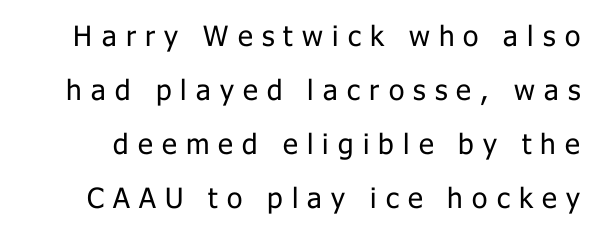
Q: Is the text bold? A: No.
Q: Is the text italic (slanted)? A: No, it is upright.
Q: Is the typeface a serif or a sans-serif typeface? A: Sans-serif.
Q: Is the text underlined? A: No.
Q: Is the spacing between letters normal or unusually wide? A: Unusually wide.
Q: Is the spacing between lines tight, normal or loose? A: Loose.
Q: Width (condensed, normal, or wide)? A: Normal.
Q: Stroke contrast? A: Low.
Q: x-height? A: Medium.
Q: Monospaced? A: No.
